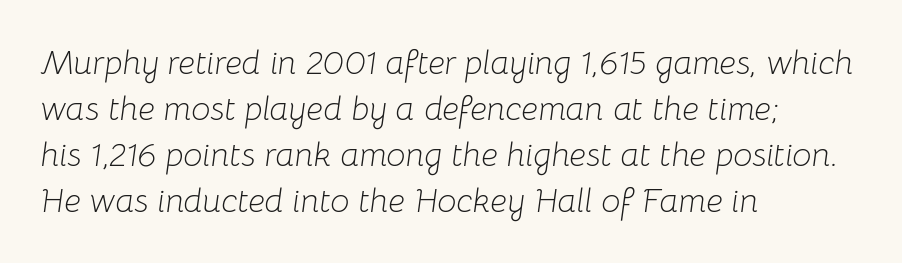
In CSS terms this would be text-align: left. The passage shown is typed in a proportional face where columns would drift. Descenders are the only things crossing below the line. The passage shown leans; its letterforms are oblique.
